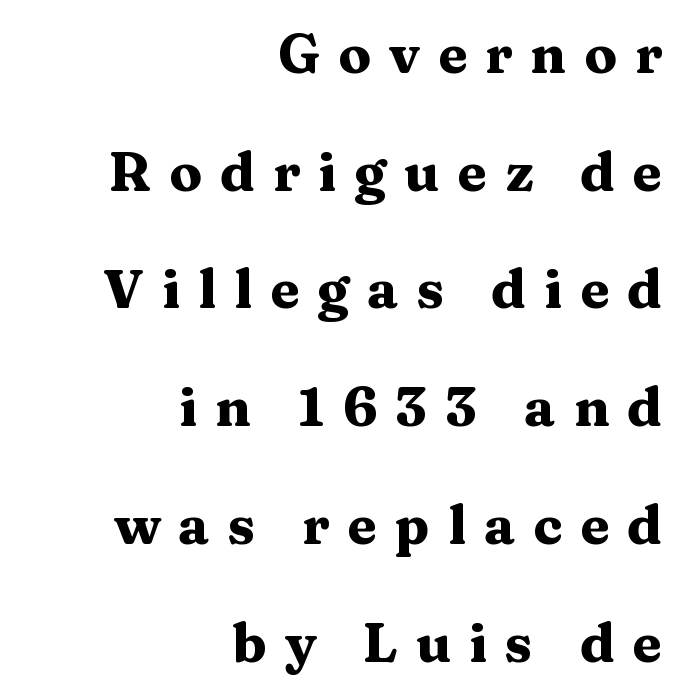
{"serif": "yes", "italic": "no", "bold": "yes", "weight": "heavy", "width": "wide", "stroke_contrast": "medium", "x_height": "medium", "monospaced": "no", "underline": "no", "align": "right", "line_spacing": "loose", "line_spacing_ratio": 2.18, "letter_spacing": "wide", "letter_spacing_em": 0.33, "glyph_px": 54}
